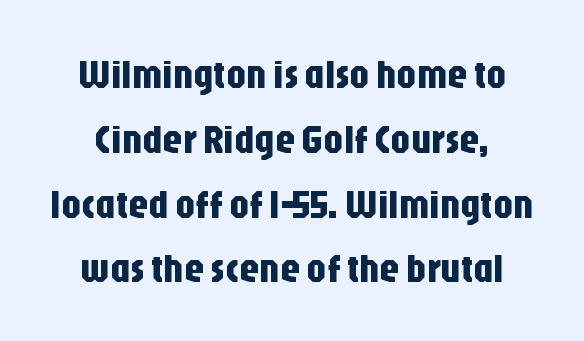
The image shows 40 px condensed sans-serif type, upright; set normal line spacing (1.62x), normal letter spacing, not underlined; low stroke contrast and a large x-height.
